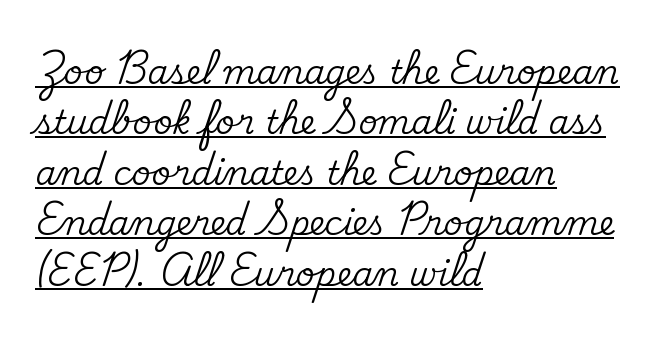
Q: Is the text italic (slanted)? A: Yes.
Q: Is the text underlined? A: Yes.
Q: How is the paragraph aligned? A: Left-aligned.
Q: Is the spacing between letters normal or unusually wide? A: Normal.
Q: Is the spacing between lines tight, normal or loose? A: Normal.
Q: Width (condensed, normal, or wide)? A: Normal.
Q: Stroke contrast? A: Medium.
Q: x-height? A: Small.
Q: Monospaced? A: No.
